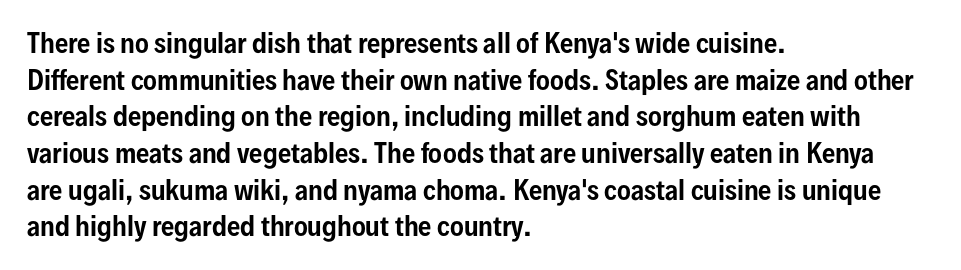
Q: Is the text italic (slanted)? A: No, it is upright.
Q: Is the text underlined? A: No.
Q: How is the paragraph aligned? A: Left-aligned.
Q: Is the spacing between letters normal or unusually wide? A: Normal.
Q: Is the spacing between lines tight, normal or loose? A: Normal.
